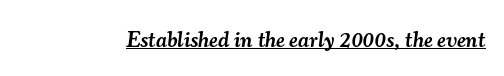
Q: Is the text bold? A: Semi-bold.
Q: Is the text italic (slanted)? A: Yes, it leans right by about 7 degrees.
Q: Is the text underlined? A: Yes.
Q: Is the spacing between letters normal or unusually wide? A: Normal.
